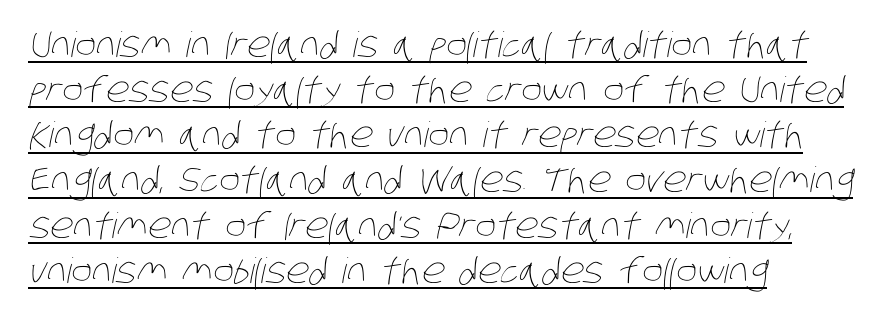
Q: Is the text bold? A: No.
Q: Is the text underlined? A: Yes.
Q: How is the paragraph aligned? A: Left-aligned.
Q: Is the spacing between letters normal or unusually wide? A: Normal.
Q: Is the spacing between lines tight, normal or loose? A: Normal.
Q: Width (condensed, normal, or wide)? A: Condensed.
Q: Stroke contrast? A: Low.
Q: x-height? A: Large.
Q: Monospaced? A: No.
